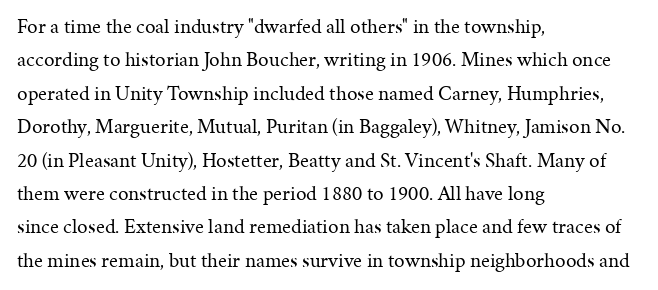
{"italic": "no", "bold": "no", "underline": "no", "align": "left", "line_spacing": "normal", "line_spacing_ratio": 1.59, "letter_spacing": "normal", "letter_spacing_em": 0.0, "glyph_px": 21}
